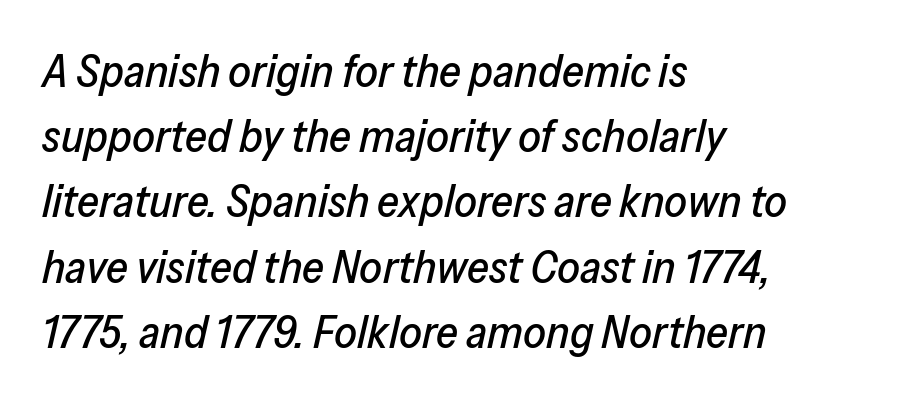
{"italic": "yes", "lean": "right", "slant_degrees": 13, "width": "normal", "stroke_contrast": "low", "x_height": "medium", "monospaced": "no", "underline": "no", "align": "left", "line_spacing": "normal", "line_spacing_ratio": 1.45, "letter_spacing": "normal", "letter_spacing_em": 0.0, "glyph_px": 45}
